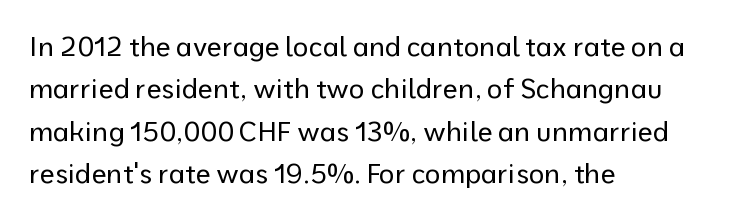
{"italic": "no", "bold": "no", "underline": "no", "align": "left", "line_spacing": "normal", "line_spacing_ratio": 1.57, "letter_spacing": "normal", "letter_spacing_em": 0.0, "glyph_px": 27}
